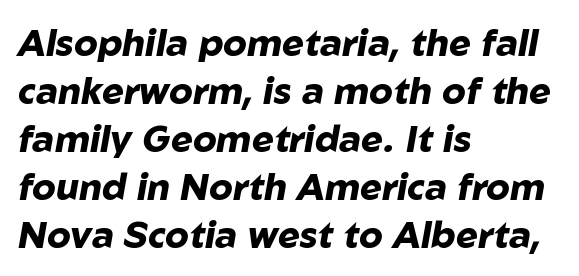
Q: Is the text bold? A: Yes.
Q: Is the text italic (slanted)? A: Yes, it leans right by about 10 degrees.
Q: Is the text underlined? A: No.
Q: How is the paragraph aligned? A: Left-aligned.
Q: Is the spacing between letters normal or unusually wide? A: Normal.
Q: Is the spacing between lines tight, normal or loose? A: Normal.
Q: Width (condensed, normal, or wide)? A: Normal.
Q: Stroke contrast? A: Low.
Q: x-height? A: Medium.
Q: Monospaced? A: No.
